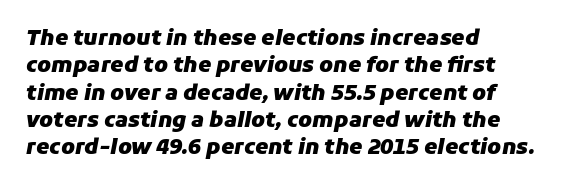
Q: Is the text bold? A: Yes.
Q: Is the text italic (slanted)? A: Yes, it leans right by about 11 degrees.
Q: Is the text underlined? A: No.
Q: How is the paragraph aligned? A: Left-aligned.
Q: Is the spacing between letters normal or unusually wide? A: Normal.
Q: Is the spacing between lines tight, normal or loose? A: Normal.
